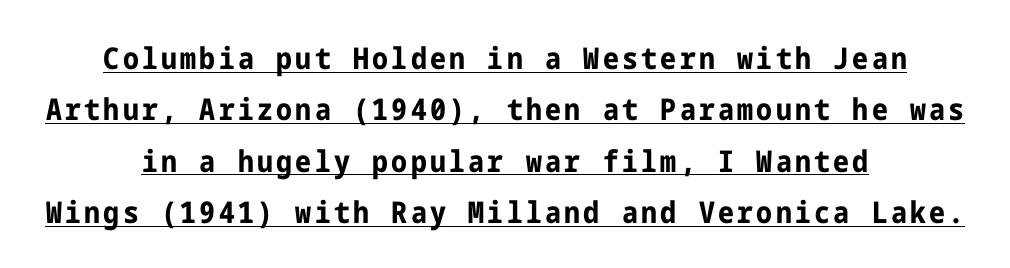
Q: Is the text bold? A: Yes.
Q: Is the text italic (slanted)? A: No, it is upright.
Q: Is the typeface a serif or a sans-serif typeface? A: Sans-serif.
Q: Is the text underlined? A: Yes.
Q: How is the paragraph aligned? A: Centered.
Q: Width (condensed, normal, or wide)? A: Condensed.
Q: Stroke contrast? A: Low.
Q: x-height? A: Medium.
